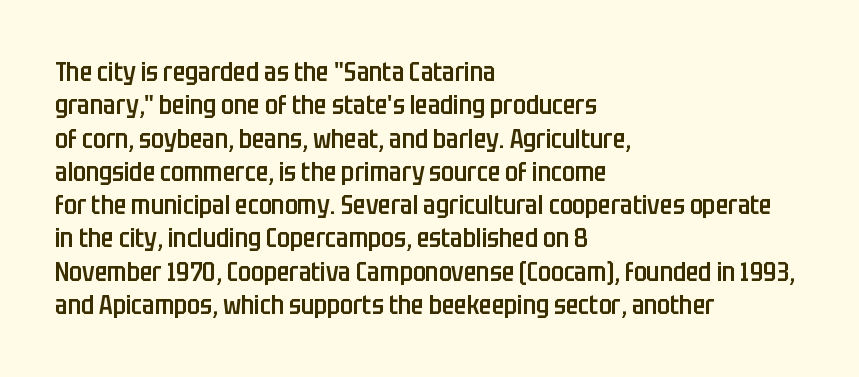
The line texture is even and compact thanks to regular tracking. Tall strokes in this sample are plumb rather than angled. The paragraph shown leans on its left margin. The strip under each line holds only bare page.
